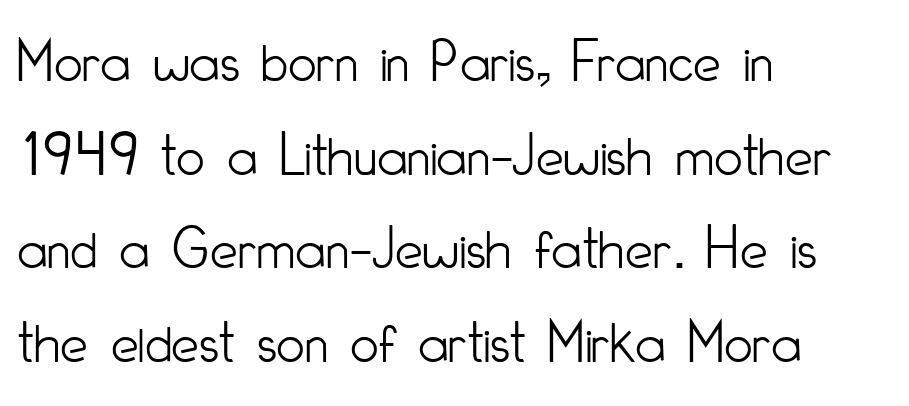
Q: Is the text bold? A: No.
Q: Is the text italic (slanted)? A: No, it is upright.
Q: Is the typeface a serif or a sans-serif typeface? A: Sans-serif.
Q: Is the text underlined? A: No.
Q: How is the paragraph aligned? A: Left-aligned.
Q: Is the spacing between letters normal or unusually wide? A: Normal.
Q: Is the spacing between lines tight, normal or loose? A: Normal.
Q: Width (condensed, normal, or wide)? A: Condensed.
Q: Stroke contrast? A: Low.
Q: x-height? A: Small.
Q: Monospaced? A: No.
